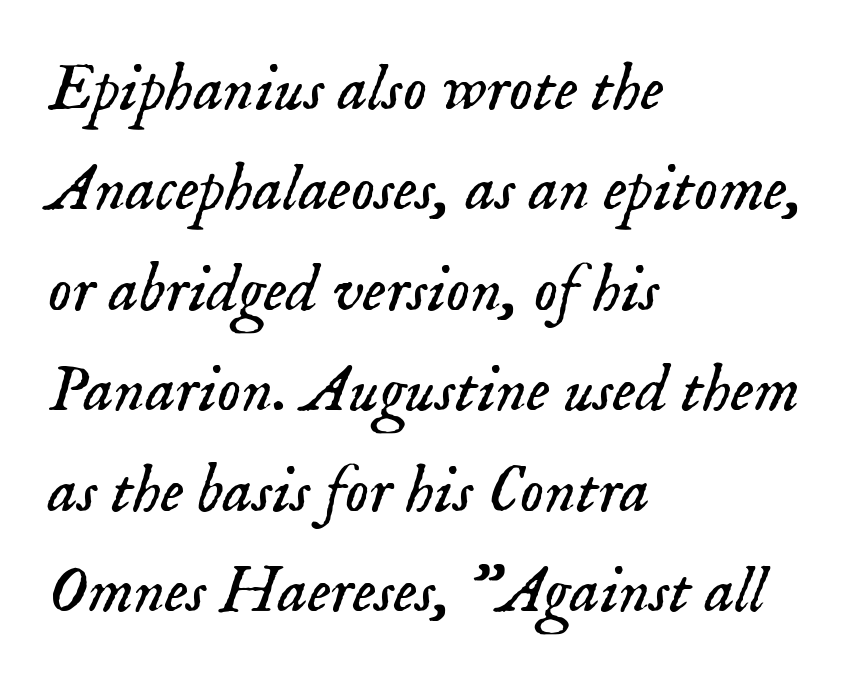
The image shows 67 px light serif type, italic (leaning right); set left-aligned, normal line spacing (1.5x), normal letter spacing, not underlined; low stroke contrast and a small x-height.
